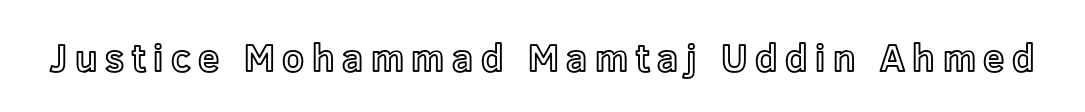
{"italic": "no", "width": "normal", "x_height": "medium", "monospaced": "no", "underline": "no", "letter_spacing": "wide", "letter_spacing_em": 0.2, "glyph_px": 38}
